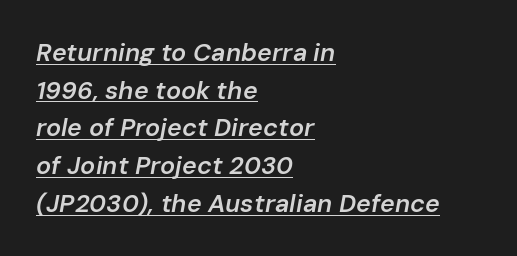
Q: Is the text bold? A: Semi-bold.
Q: Is the text italic (slanted)? A: Yes, it leans right by about 10 degrees.
Q: Is the text underlined? A: Yes.
Q: How is the paragraph aligned? A: Left-aligned.
Q: Is the spacing between letters normal or unusually wide? A: Normal.
Q: Is the spacing between lines tight, normal or loose? A: Normal.
